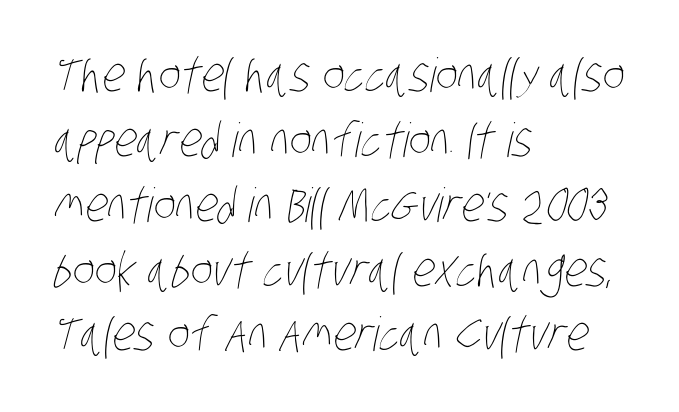
Q: Is the text bold? A: No.
Q: Is the text underlined? A: No.
Q: How is the paragraph aligned? A: Left-aligned.
Q: Is the spacing between letters normal or unusually wide? A: Normal.
Q: Is the spacing between lines tight, normal or loose? A: Normal.
Q: Width (condensed, normal, or wide)? A: Condensed.
Q: Stroke contrast? A: Low.
Q: x-height? A: Large.
Q: Monospaced? A: No.
